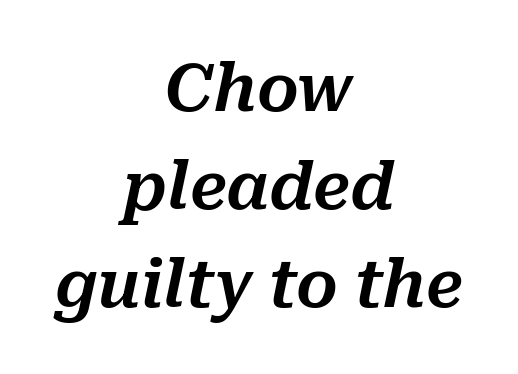
Q: Is the text italic (slanted)? A: Yes, it leans right by about 10 degrees.
Q: Is the text underlined? A: No.
Q: How is the paragraph aligned? A: Centered.
Q: Is the spacing between letters normal or unusually wide? A: Normal.
Q: Is the spacing between lines tight, normal or loose? A: Normal.
Q: Width (condensed, normal, or wide)? A: Normal.
Q: Stroke contrast? A: Medium.
Q: x-height? A: Medium.
Q: Monospaced? A: No.
